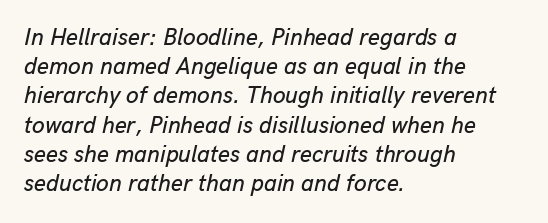
Anything drawn beneath the words? Only blank space. Default kerning and tracking; the words read as compact shapes. Slanted lettering throughout. The block of text has a typical density, with ordinary space between rows. Does the copy run flush right? No — it runs flush left.
